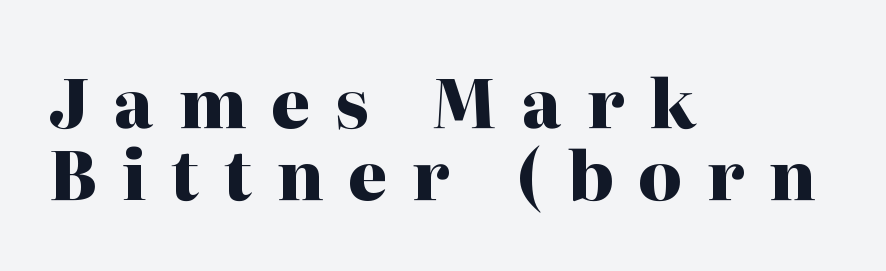
{"serif": "yes", "italic": "no", "bold": "yes", "weight": "heavy", "width": "normal", "stroke_contrast": "high", "x_height": "medium", "monospaced": "no", "underline": "no", "align": "left", "line_spacing": "tight", "line_spacing_ratio": 1.08, "letter_spacing": "wide", "letter_spacing_em": 0.37, "glyph_px": 67}
